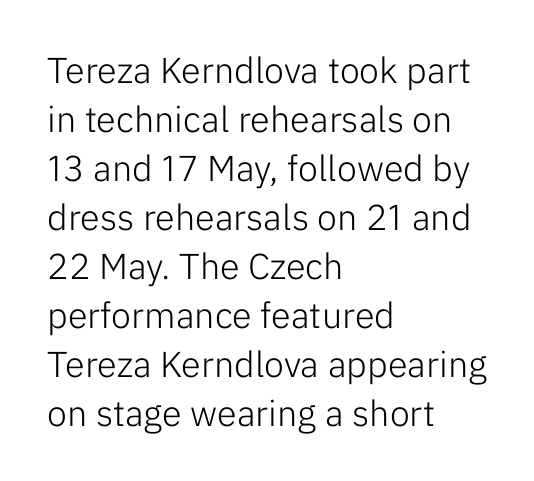
{"serif": "no", "italic": "no", "bold": "no", "weight": "light", "width": "normal", "stroke_contrast": "low", "x_height": "medium", "monospaced": "no", "underline": "no", "align": "left", "line_spacing": "normal", "line_spacing_ratio": 1.36, "letter_spacing": "normal", "letter_spacing_em": 0.0, "glyph_px": 36}
